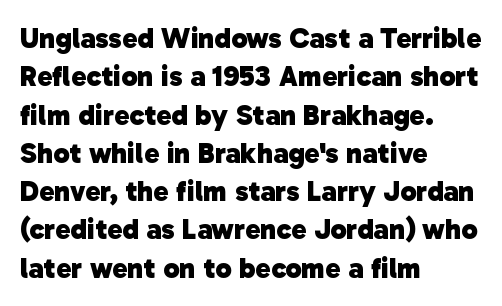
Q: Is the text bold? A: Yes.
Q: Is the typeface a serif or a sans-serif typeface? A: Sans-serif.
Q: Is the text underlined? A: No.
Q: How is the paragraph aligned? A: Left-aligned.
Q: Is the spacing between letters normal or unusually wide? A: Normal.
Q: Is the spacing between lines tight, normal or loose? A: Normal.
Q: Width (condensed, normal, or wide)? A: Normal.
Q: Stroke contrast? A: Low.
Q: x-height? A: Medium.
Q: Monospaced? A: No.
